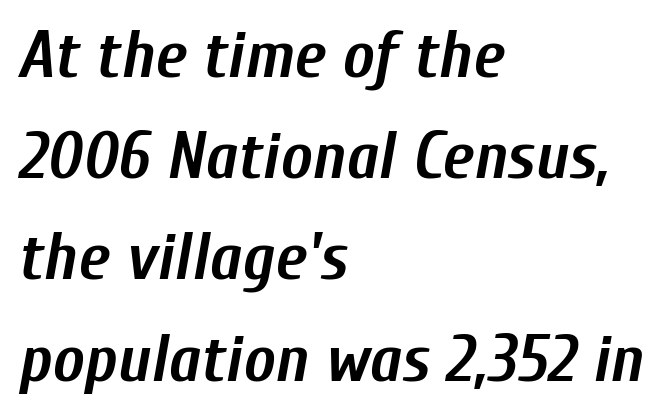
Q: Is the text bold? A: Yes.
Q: Is the text italic (slanted)? A: Yes, it leans right by about 10 degrees.
Q: Is the text underlined? A: No.
Q: How is the paragraph aligned? A: Left-aligned.
Q: Is the spacing between letters normal or unusually wide? A: Normal.
Q: Is the spacing between lines tight, normal or loose? A: Normal.
Q: Width (condensed, normal, or wide)? A: Condensed.
Q: Stroke contrast? A: Low.
Q: x-height? A: Medium.
Q: Monospaced? A: No.
